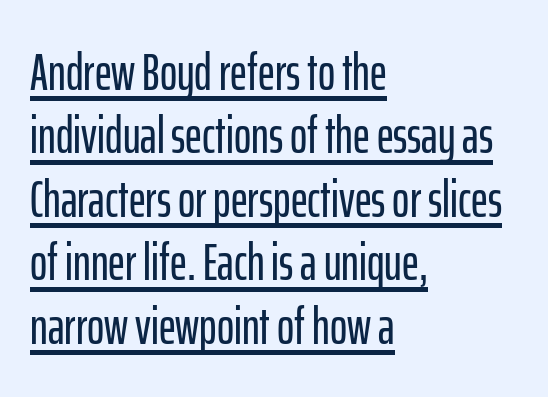
The image shows 52 px condensed sans-serif type, upright; set left-aligned, line spacing 1.22x, normal letter spacing, underlined; low stroke contrast and a medium x-height.
